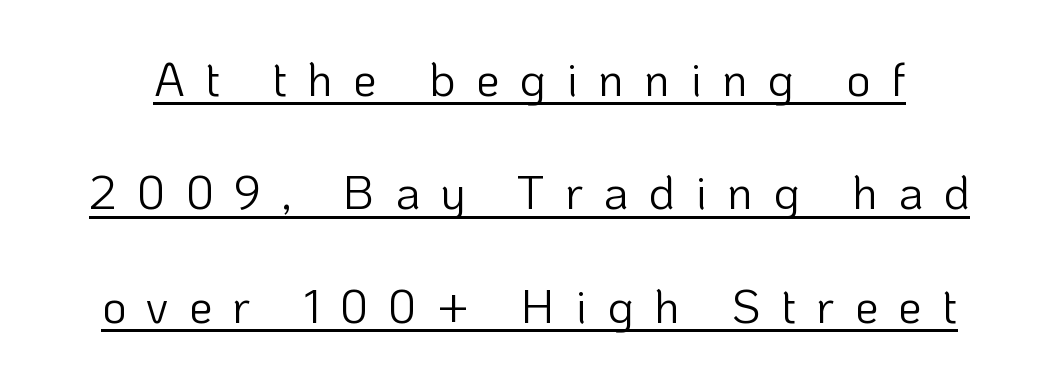
Underlined type. Look at the tracking — it's clearly loosened, letters drifting apart. The passage shown stacks its lines with a broad gap. These lines were composed using upright roman letters.
